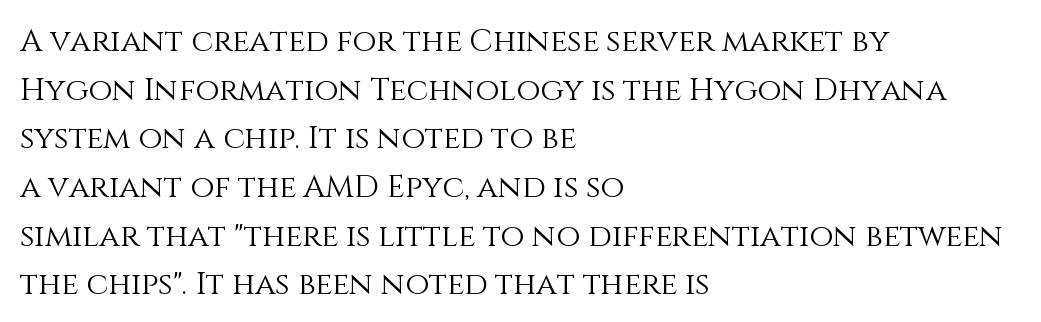
The image shows 31 px light type, upright; set left-aligned, normal line spacing (1.57x), normal letter spacing, not underlined; medium stroke contrast and a large x-height.
